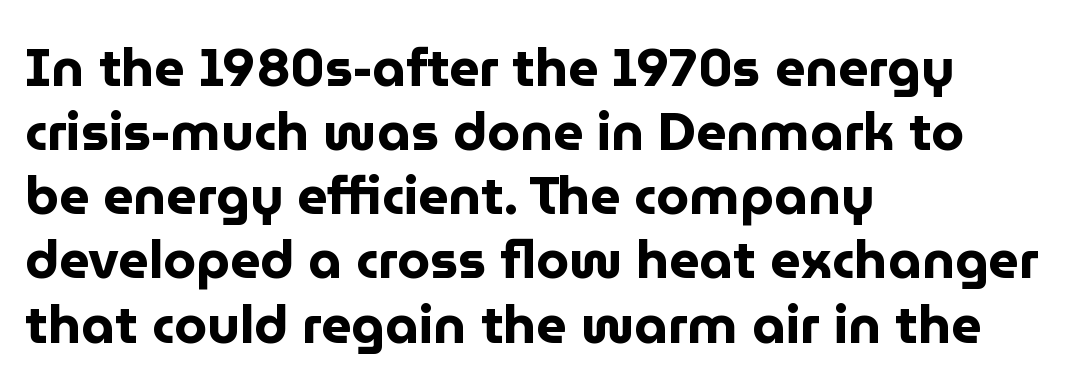
The image shows 53 px bold sans-serif type, upright; set left-aligned, line spacing 1.21x, normal letter spacing, not underlined; low stroke contrast and a medium x-height.
